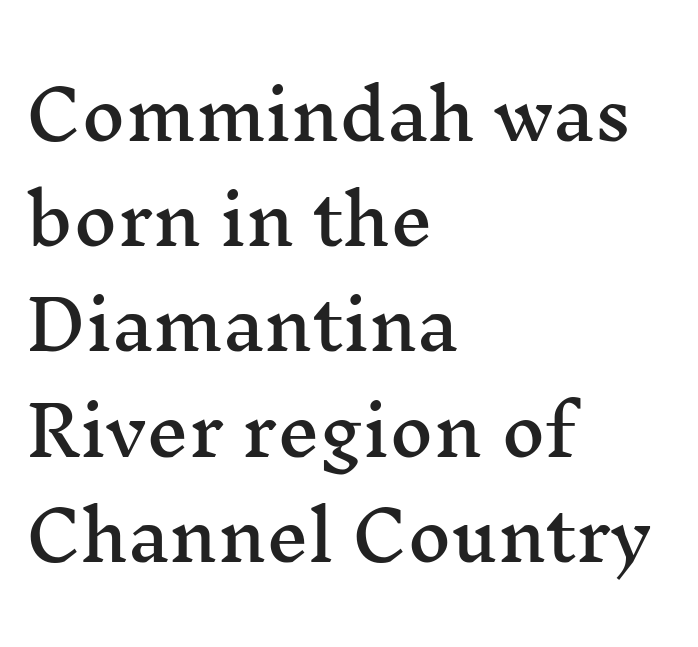
The image shows 67 px wide serif type, upright; set left-aligned, normal line spacing (1.57x), normal letter spacing, not underlined; medium stroke contrast and a medium x-height.
